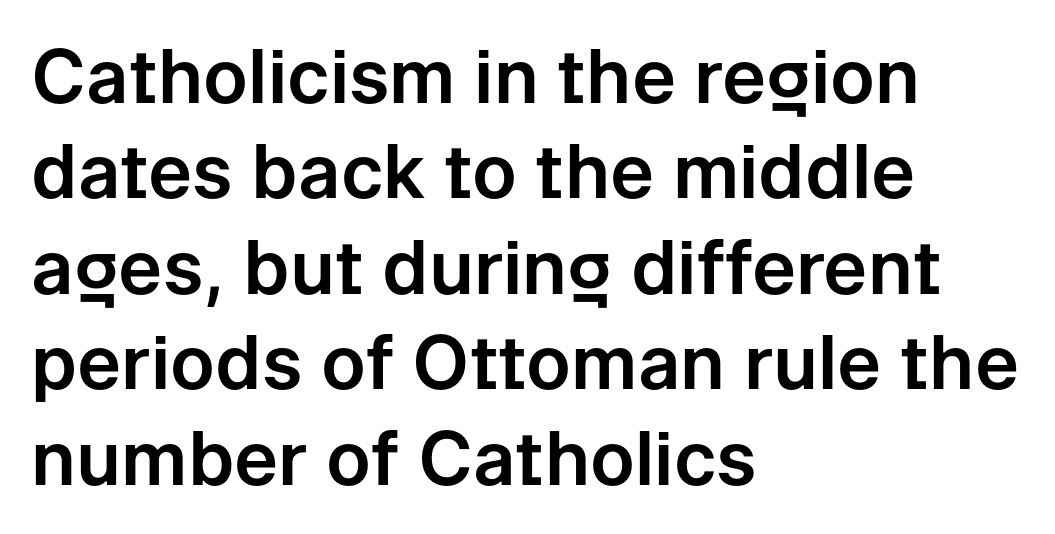
{"serif": "no", "italic": "no", "width": "normal", "stroke_contrast": "low", "x_height": "medium", "monospaced": "no", "underline": "no", "align": "left", "line_spacing": "normal", "line_spacing_ratio": 1.29, "letter_spacing": "normal", "letter_spacing_em": 0.0, "glyph_px": 74}
